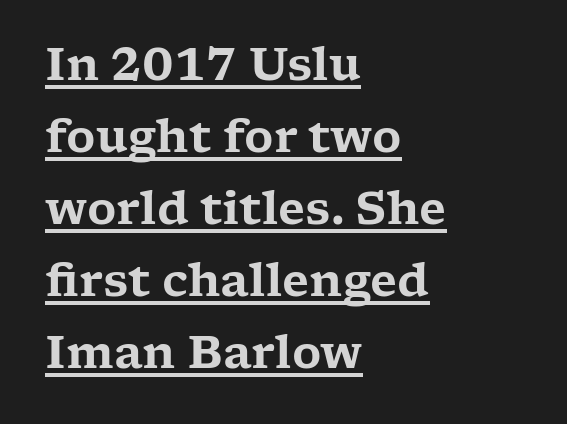
The image shows 45 px wide serif type, upright; set left-aligned, normal line spacing (1.6x), normal letter spacing, underlined; low stroke contrast and a medium x-height.
